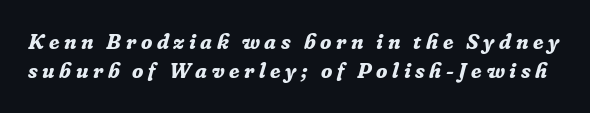
The image shows 21 px bold type, italic (leaning right); set normal line spacing (1.39x), unusually wide letter spacing (+0.22 em), not underlined.
